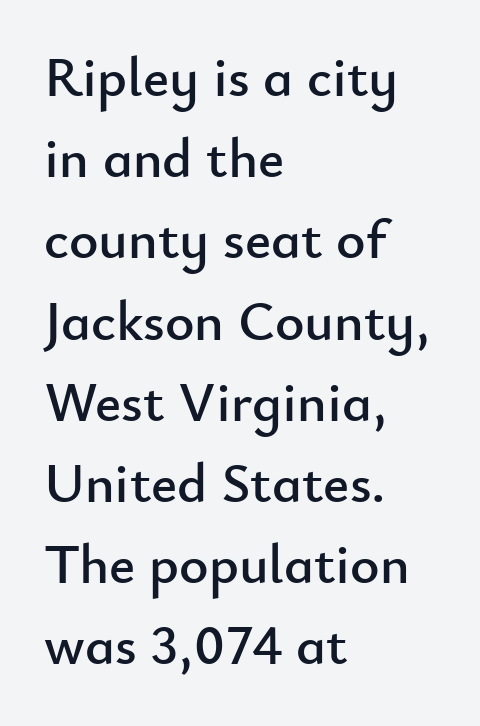
Q: Is the text italic (slanted)? A: No, it is upright.
Q: Is the typeface a serif or a sans-serif typeface? A: Sans-serif.
Q: Is the text underlined? A: No.
Q: How is the paragraph aligned? A: Left-aligned.
Q: Is the spacing between letters normal or unusually wide? A: Normal.
Q: Is the spacing between lines tight, normal or loose? A: Normal.
Q: Width (condensed, normal, or wide)? A: Normal.
Q: Stroke contrast? A: Low.
Q: x-height? A: Small.
Q: Monospaced? A: No.
